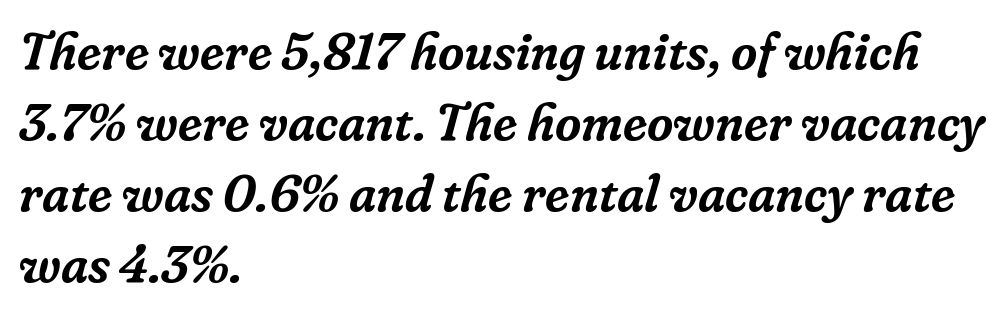
Compared with a centered layout, this one pins lines to the left instead. How are the letters spaced? Ordinarily, with no added tracking. The face used here is proportionally spaced, like ordinary book or web type. The words here are not underlined. In terms of letterform style, serifs are clearly present.
